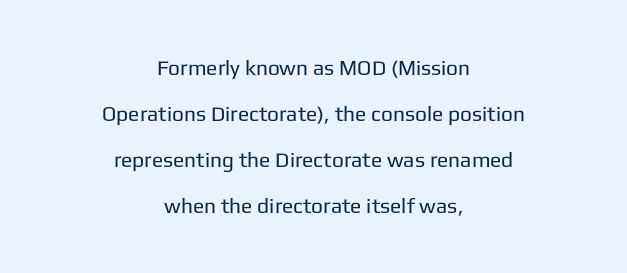
Stems and bowls with no extra thickness — not bold. Short note: letters normally spaced. Caption: multi-line text, centered on the measure. The block of text is sparse from top to bottom, with ample space between rows. The type sits square on the baseline with zero lean.
